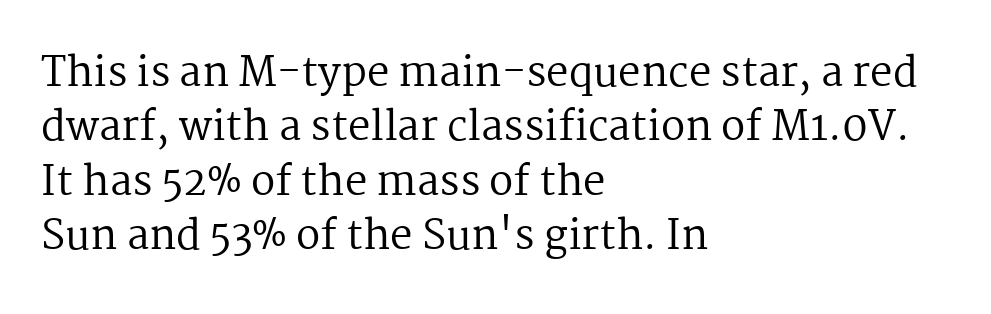
{"serif": "yes", "italic": "no", "bold": "no", "weight": "regular", "width": "normal", "stroke_contrast": "medium", "x_height": "medium", "monospaced": "no", "underline": "no", "align": "left", "line_spacing": "normal", "line_spacing_ratio": 1.36, "letter_spacing": "normal", "letter_spacing_em": 0.0, "glyph_px": 40}
